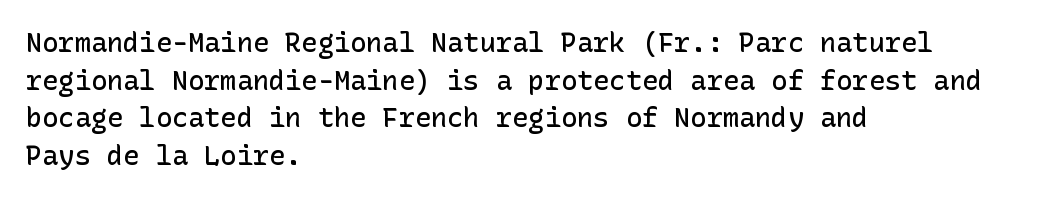
The image shows 27 px text type, upright; set left-aligned, normal line spacing (1.39x), normal letter spacing, not underlined.
